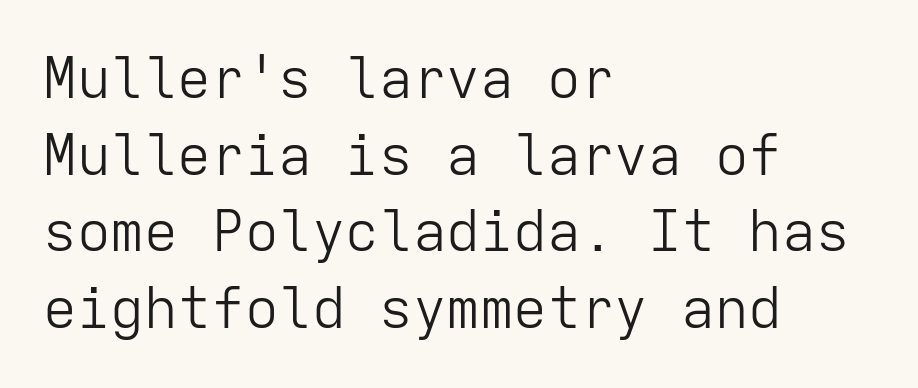
{"serif": "no", "italic": "no", "bold": "no", "weight": "light", "width": "normal", "stroke_contrast": "low", "x_height": "medium", "monospaced": "yes", "underline": "no", "align": "left", "line_spacing": "normal", "line_spacing_ratio": 1.37, "letter_spacing": "normal", "letter_spacing_em": 0.0, "glyph_px": 56}
